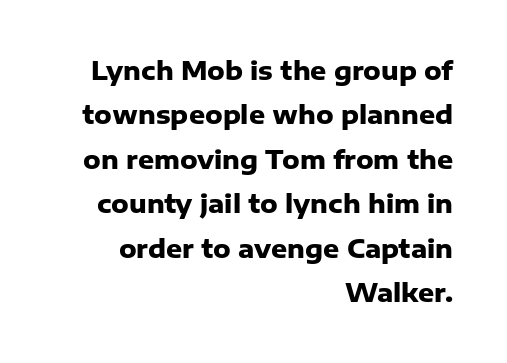
Q: Is the text bold? A: Yes.
Q: Is the text italic (slanted)? A: No, it is upright.
Q: Is the text underlined? A: No.
Q: How is the paragraph aligned? A: Right-aligned.
Q: Is the spacing between letters normal or unusually wide? A: Normal.
